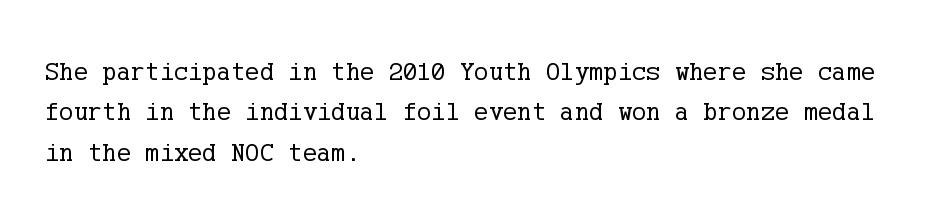
{"italic": "no", "bold": "no", "underline": "no", "align": "left", "line_spacing": "normal", "line_spacing_ratio": 1.5, "letter_spacing": "normal", "letter_spacing_em": 0.0, "glyph_px": 27}
